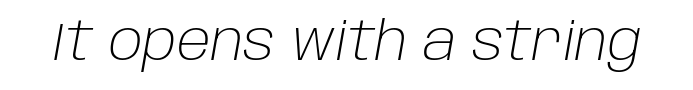
The image shows 53 px light type, italic (leaning right); set normal letter spacing, not underlined; low stroke contrast and a large x-height.
